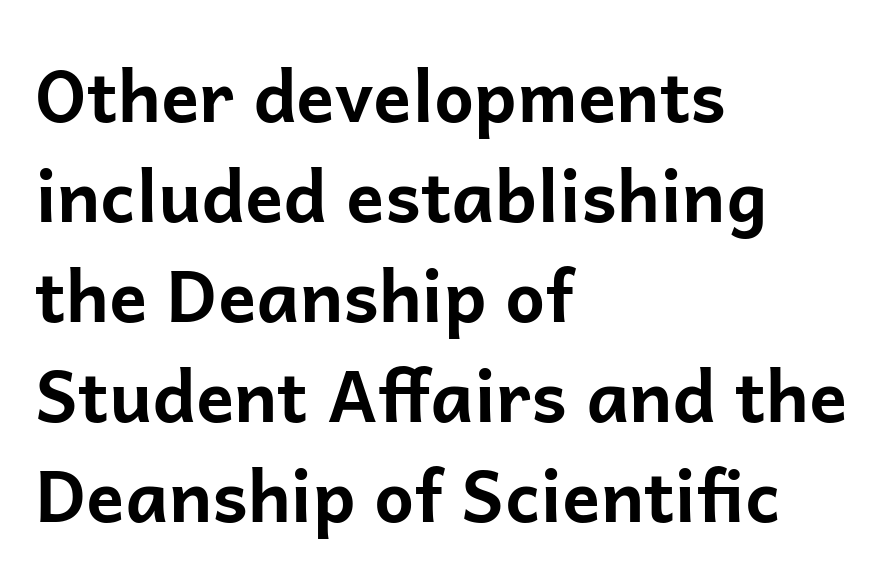
Q: Is the text bold? A: Yes.
Q: Is the text italic (slanted)? A: No, it is upright.
Q: Is the typeface a serif or a sans-serif typeface? A: Sans-serif.
Q: Is the text underlined? A: No.
Q: How is the paragraph aligned? A: Left-aligned.
Q: Is the spacing between letters normal or unusually wide? A: Normal.
Q: Is the spacing between lines tight, normal or loose? A: Normal.
Q: Width (condensed, normal, or wide)? A: Normal.
Q: Stroke contrast? A: Low.
Q: x-height? A: Medium.
Q: Monospaced? A: No.
